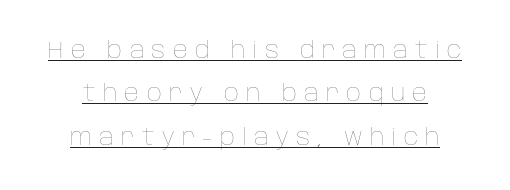
The image shows 23 px text type, upright; set line spacing 1.89x, unusually wide letter spacing (+0.32 em), underlined.
